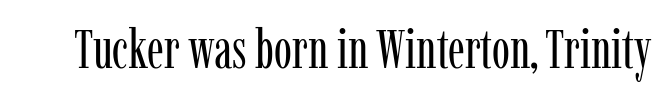
Q: Is the text bold? A: No.
Q: Is the text italic (slanted)? A: No, it is upright.
Q: Is the typeface a serif or a sans-serif typeface? A: Serif.
Q: Is the text underlined? A: No.
Q: Is the spacing between letters normal or unusually wide? A: Normal.
Q: Width (condensed, normal, or wide)? A: Condensed.
Q: Stroke contrast? A: Low.
Q: x-height? A: Medium.
Q: Monospaced? A: No.
